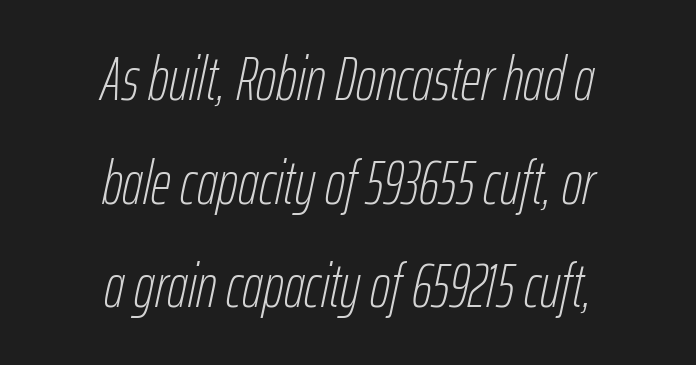
The image shows 62 px thin, condensed type, italic (leaning right); set centered, normal line spacing (1.67x), normal letter spacing, not underlined; low stroke contrast and a medium x-height.
